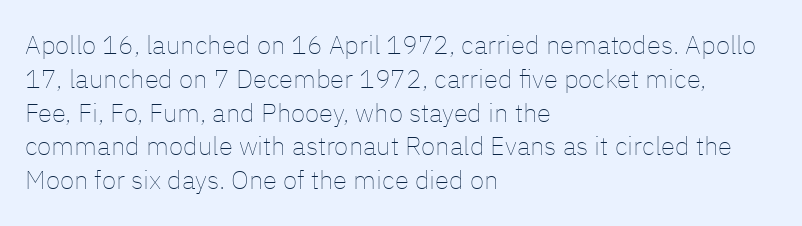
Descenders are the only things crossing below the line. Vertical strokes here are truly vertical. Compared with typical paragraphs, the rows here are spaced about the same. The setting favours the left margin, as ordinary paragraphs usually do.
